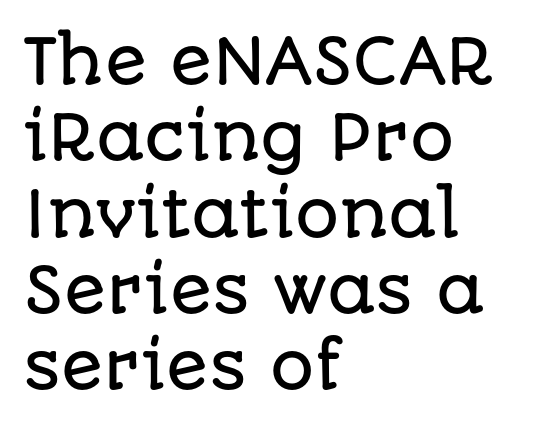
The image shows 62 px sans-serif type, upright; set left-aligned, line spacing 1.23x, normal letter spacing, not underlined; low stroke contrast and a large x-height.
